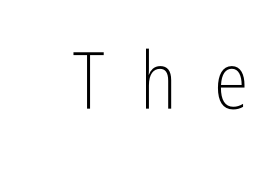
The gaps between neighbouring characters are conspicuously large. The rendering uses natural spacing where letterforms have individual widths. The area under the type is left untouched. The typeface has the unassuming heft of standard copy or less.
